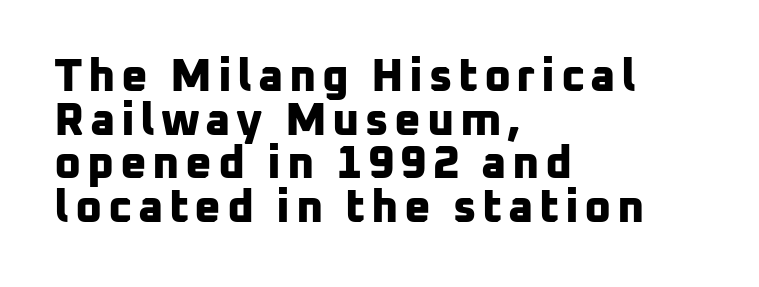
The image shows 46 px bold sans-serif type; set left-aligned, tight line spacing (0.95x), not underlined; low stroke contrast and a medium x-height.
